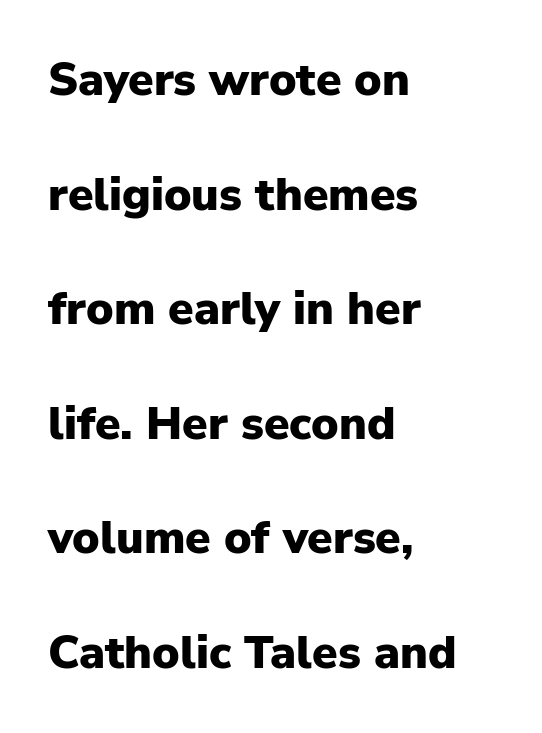
{"serif": "no", "italic": "no", "bold": "yes", "weight": "heavy", "width": "normal", "stroke_contrast": "low", "x_height": "medium", "monospaced": "no", "underline": "no", "align": "left", "line_spacing": "loose", "line_spacing_ratio": 2.49, "letter_spacing": "normal", "letter_spacing_em": 0.0, "glyph_px": 46}
